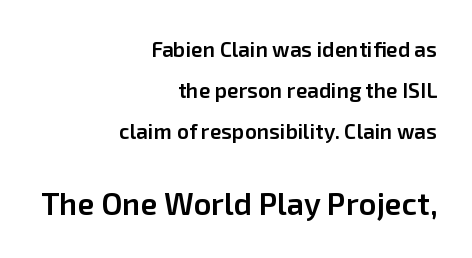
{"serif": "no", "italic": "no", "bold": "semi", "weight": "semibold", "width": "normal", "stroke_contrast": "low", "x_height": "medium", "monospaced": "no", "underline": "no", "align": "right", "line_spacing": "loose", "line_spacing_ratio": 1.96, "letter_spacing": "normal", "letter_spacing_em": 0.0, "larger_block": "second", "size_ratio": 1.48, "glyph_px": 31}
